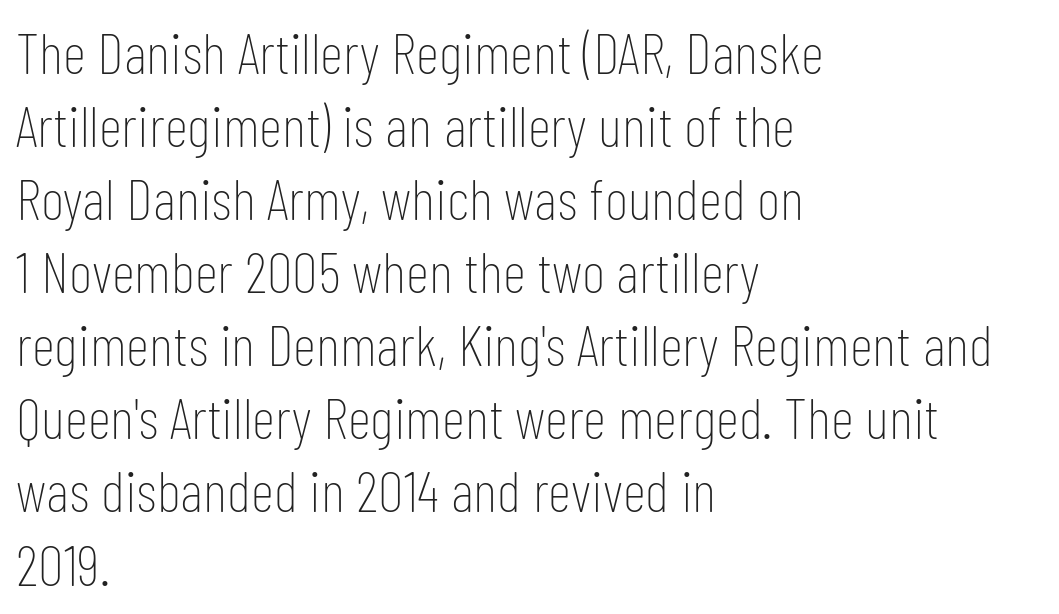
Q: Is the text bold? A: No.
Q: Is the text italic (slanted)? A: No, it is upright.
Q: Is the typeface a serif or a sans-serif typeface? A: Sans-serif.
Q: Is the text underlined? A: No.
Q: How is the paragraph aligned? A: Left-aligned.
Q: Is the spacing between letters normal or unusually wide? A: Normal.
Q: Is the spacing between lines tight, normal or loose? A: Normal.
Q: Width (condensed, normal, or wide)? A: Condensed.
Q: Stroke contrast? A: Low.
Q: x-height? A: Medium.
Q: Monospaced? A: No.
